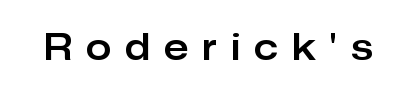
{"serif": "no", "italic": "no", "width": "normal", "stroke_contrast": "low", "x_height": "medium", "monospaced": "no", "underline": "no", "letter_spacing": "wide", "letter_spacing_em": 0.4, "glyph_px": 36}
